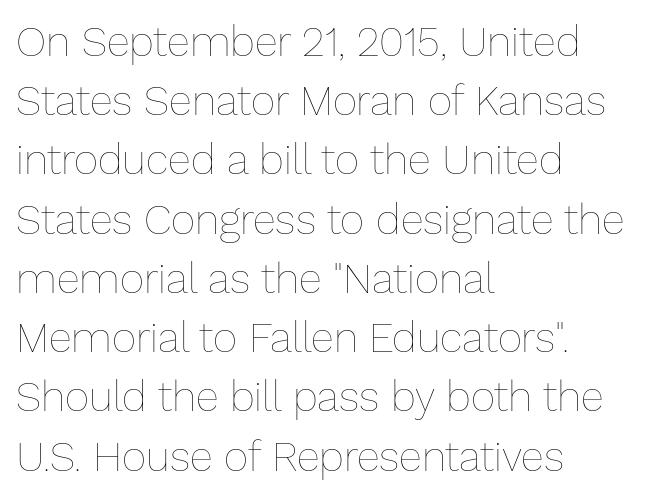
The image shows 42 px thin type, upright; set left-aligned, normal line spacing (1.41x), normal letter spacing, not underlined; low stroke contrast and a medium x-height.
